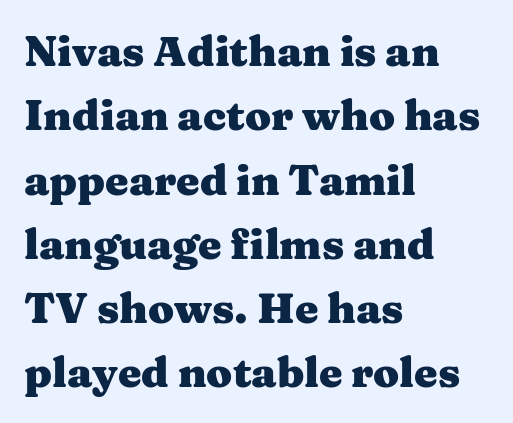
Q: Is the text bold? A: Yes.
Q: Is the text italic (slanted)? A: No, it is upright.
Q: Is the typeface a serif or a sans-serif typeface? A: Serif.
Q: Is the text underlined? A: No.
Q: How is the paragraph aligned? A: Left-aligned.
Q: Is the spacing between letters normal or unusually wide? A: Normal.
Q: Is the spacing between lines tight, normal or loose? A: Normal.
Q: Width (condensed, normal, or wide)? A: Wide.
Q: Stroke contrast? A: Medium.
Q: x-height? A: Medium.
Q: Monospaced? A: No.
